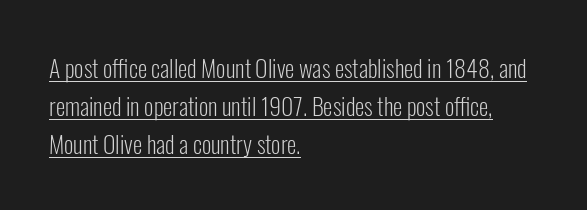
{"italic": "no", "bold": "no", "underline": "yes", "align": "left", "line_spacing": "normal", "line_spacing_ratio": 1.58, "letter_spacing": "normal", "letter_spacing_em": 0.0, "glyph_px": 24}
